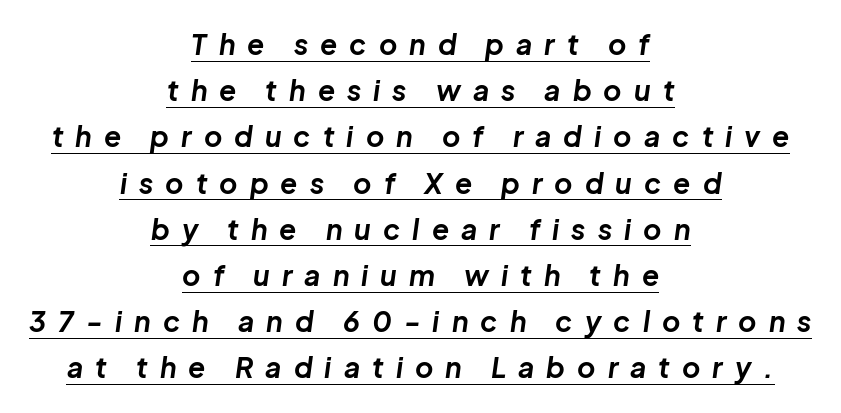
{"italic": "yes", "lean": "right", "slant_degrees": 8, "bold": "yes", "weight": "bold", "width": "normal", "stroke_contrast": "low", "x_height": "medium", "monospaced": "no", "underline": "yes", "align": "center", "line_spacing": "normal", "line_spacing_ratio": 1.65, "letter_spacing": "wide", "letter_spacing_em": 0.43, "glyph_px": 28}
